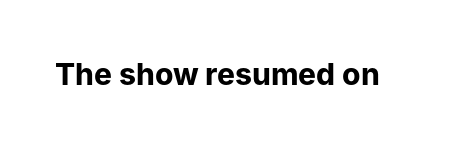
The image shows 30 px bold sans-serif type, upright; set normal letter spacing, not underlined; low stroke contrast and a medium x-height.
